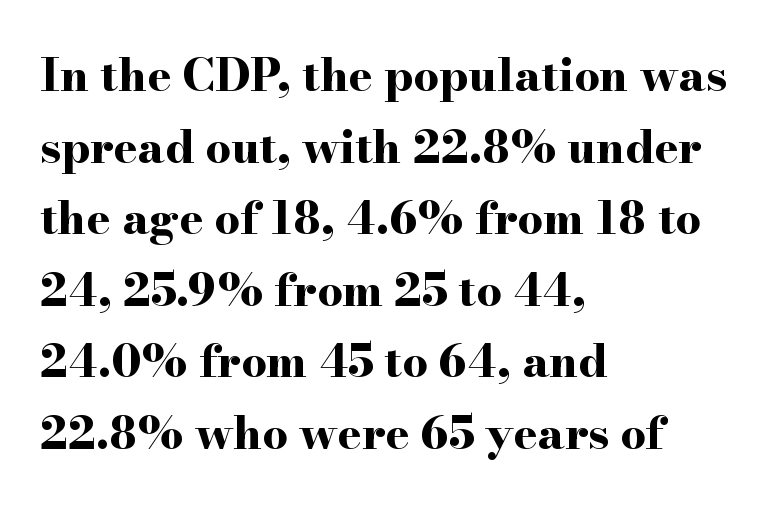
{"serif": "yes", "italic": "no", "bold": "yes", "weight": "bold", "width": "wide", "stroke_contrast": "high", "x_height": "small", "monospaced": "no", "underline": "no", "align": "left", "line_spacing": "normal", "line_spacing_ratio": 1.59, "letter_spacing": "normal", "letter_spacing_em": 0.0, "glyph_px": 45}
